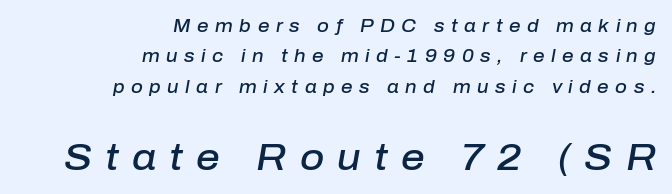
There's an unmistakable incline to the writing here. Spacing between characters has been opened up far beyond the box default. Spacing verdict: proportional, widths tailored to each character. Caption: multi-line text, flush right, ragged left. The passage shown is semibold, sitting just below true bold. Anything drawn beneath the words? Only blank space.
